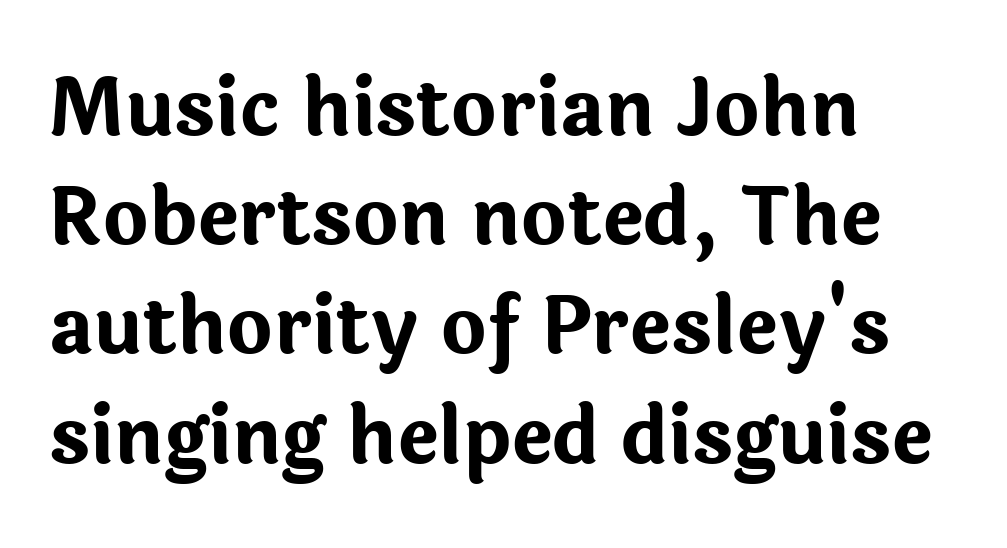
The image shows 78 px bold sans-serif type, upright; set left-aligned, normal line spacing (1.4x), normal letter spacing, not underlined; low stroke contrast and a medium x-height.
